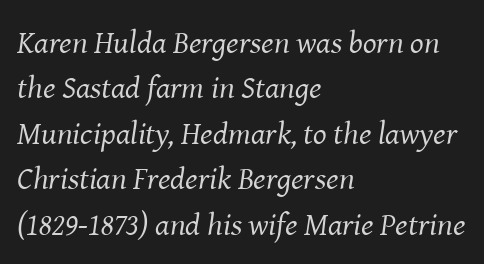
The image shows 32 px regular-weight serif type, italic (leaning right); set left-aligned, normal line spacing (1.42x), normal letter spacing, not underlined; medium stroke contrast and a medium x-height.
